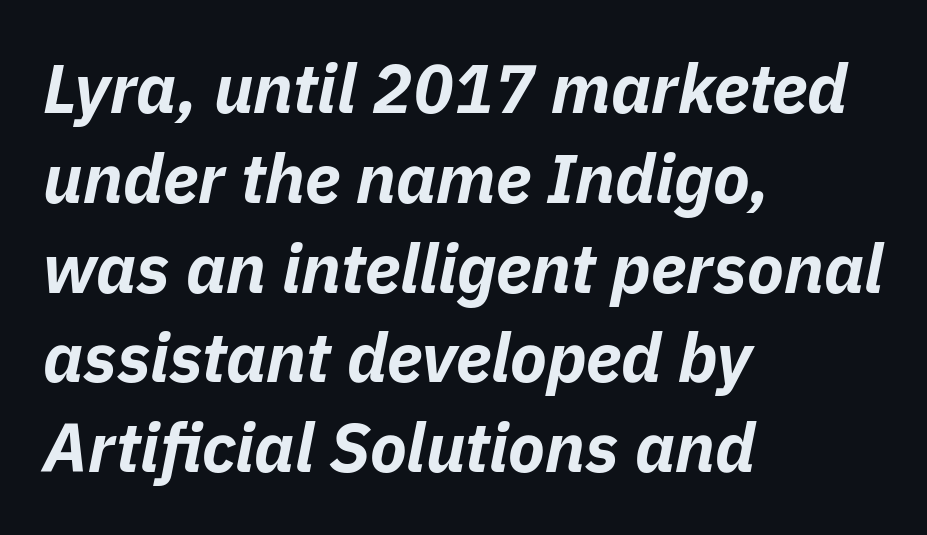
Q: Is the text bold? A: Yes.
Q: Is the text italic (slanted)? A: Yes, it leans right by about 11 degrees.
Q: Is the text underlined? A: No.
Q: How is the paragraph aligned? A: Left-aligned.
Q: Is the spacing between letters normal or unusually wide? A: Normal.
Q: Is the spacing between lines tight, normal or loose? A: Normal.
Q: Width (condensed, normal, or wide)? A: Normal.
Q: Stroke contrast? A: Low.
Q: x-height? A: Medium.
Q: Monospaced? A: No.
